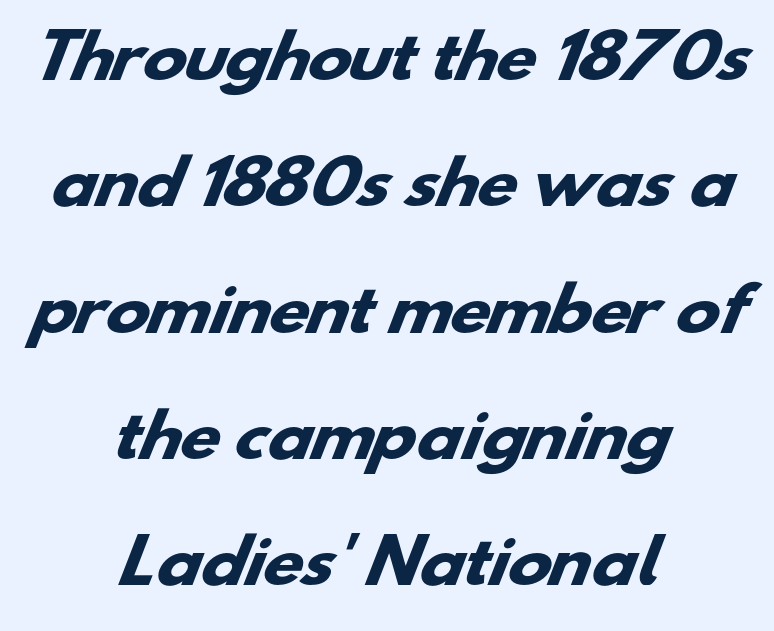
{"serif": "no", "bold": "yes", "weight": "heavy", "width": "wide", "stroke_contrast": "low", "x_height": "small", "monospaced": "no", "underline": "no", "align": "center", "line_spacing": "loose", "line_spacing_ratio": 2.14, "letter_spacing": "normal", "letter_spacing_em": 0.0, "glyph_px": 59}
